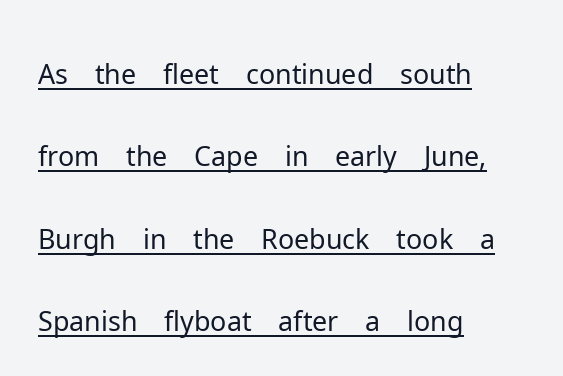
No extra ink here — the face is not bold. In CSS terms this would be text-align: left. Underline: present. Spacing between characters is what you'd get straight out of the box. The lettering stays uniformly vertical, giving the passage a roman look. The font family rendered here belongs to the sans-serif group.
